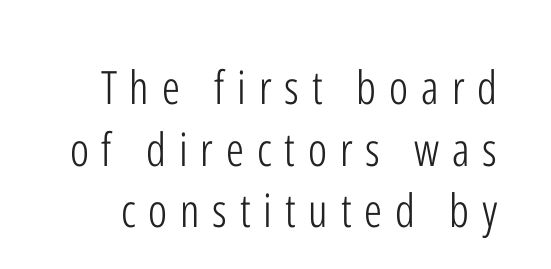
Q: Is the text bold? A: No.
Q: Is the text italic (slanted)? A: No, it is upright.
Q: Is the typeface a serif or a sans-serif typeface? A: Sans-serif.
Q: Is the text underlined? A: No.
Q: Is the spacing between letters normal or unusually wide? A: Unusually wide.
Q: Is the spacing between lines tight, normal or loose? A: Normal.
Q: Width (condensed, normal, or wide)? A: Condensed.
Q: Stroke contrast? A: Low.
Q: x-height? A: Medium.
Q: Monospaced? A: No.
